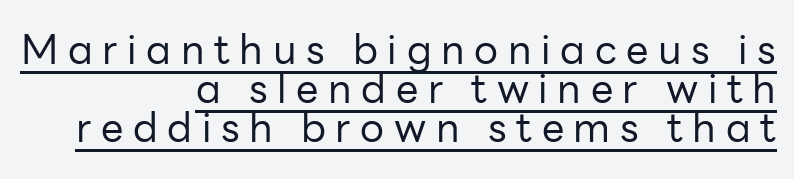
You can see a thin bar hugging the bottom of the glyphs. The glyphs in this specimen are sans serif. Summary of weight: not heavy and not bold. This sample has the flowing, uneven cadence of proportional lettering. The text block is weighted toward the right margin, trailing off unevenly leftward.
